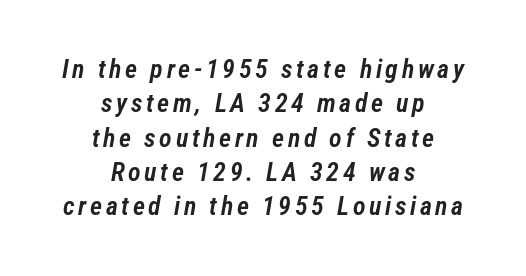
Q: Is the text bold? A: Semi-bold.
Q: Is the text italic (slanted)? A: Yes, it leans right by about 12 degrees.
Q: Is the text underlined? A: No.
Q: How is the paragraph aligned? A: Centered.
Q: Is the spacing between lines tight, normal or loose? A: Normal.
